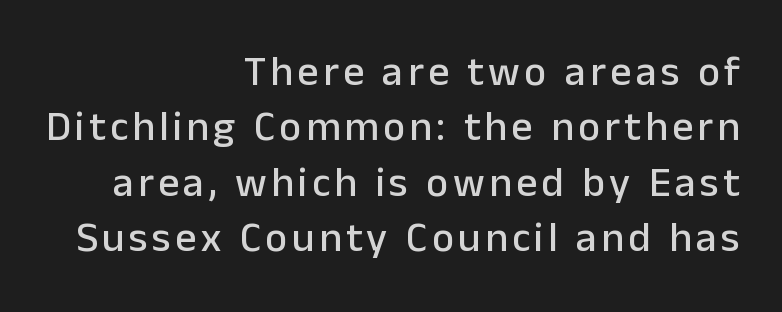
The image shows 42 px sans-serif type, upright; set right-aligned, normal line spacing (1.32x), not underlined; low stroke contrast and a medium x-height.
